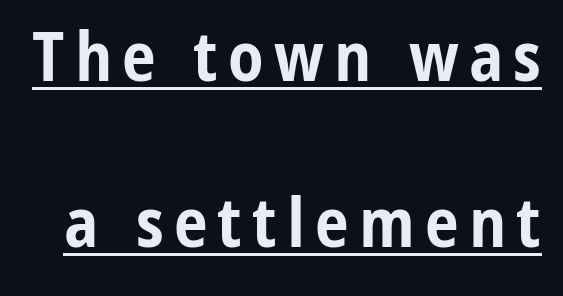
Grotesque or geometric, the face here clearly has no serifs. Does a line run under the words? Yes, clearly. Here the designer chose a conventional face with non-uniform glyph widths. One glance says open: line gaps are wider than usual. Posture: vertical.
